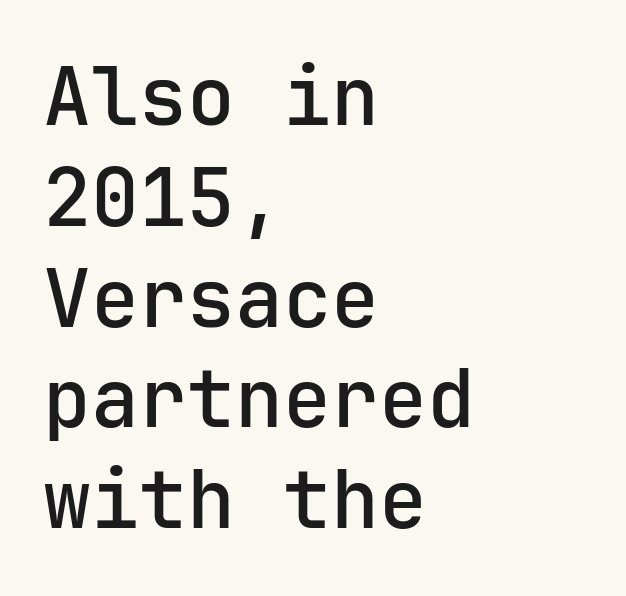
The image shows 80 px semibold sans-serif type, upright; set left-aligned, normal line spacing (1.26x), normal letter spacing, not underlined; low stroke contrast and a medium x-height.
